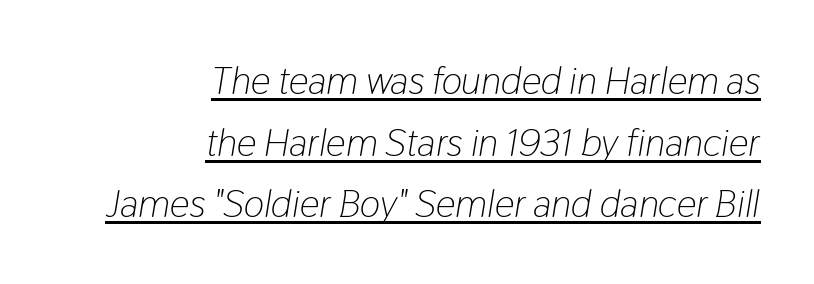
{"italic": "yes", "lean": "right", "slant_degrees": 9, "bold": "no", "weight": "light", "width": "condensed", "stroke_contrast": "low", "x_height": "medium", "monospaced": "no", "underline": "yes", "align": "right", "line_spacing": "normal", "line_spacing_ratio": 1.58, "letter_spacing": "normal", "letter_spacing_em": 0.0, "glyph_px": 39}
